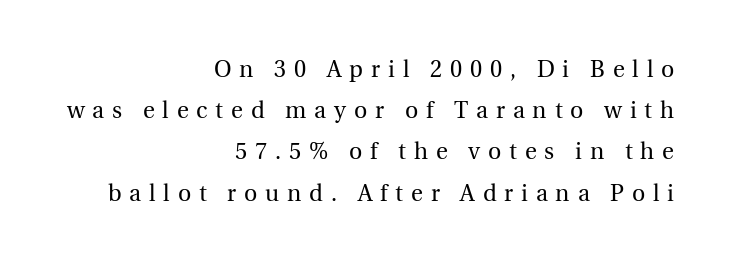
The type sits square on the baseline with zero lean. This rendering widens character spacing well past its baseline value. The typesetting does not lean heavy: it is not bold. The passage is arranged like a letterhead date or caption credit — flush right. Check under the words: just untouched page.
